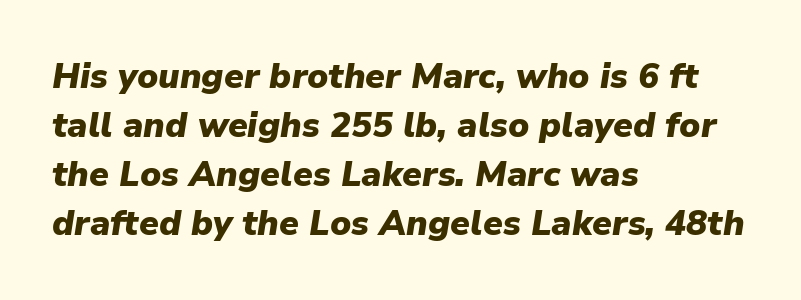
{"italic": "yes", "lean": "right", "slant_degrees": 9, "bold": "yes", "weight": "heavy", "width": "normal", "stroke_contrast": "low", "x_height": "medium", "monospaced": "no", "underline": "no", "align": "left", "line_spacing": "normal", "line_spacing_ratio": 1.4, "letter_spacing": "normal", "letter_spacing_em": 0.0, "glyph_px": 35}
